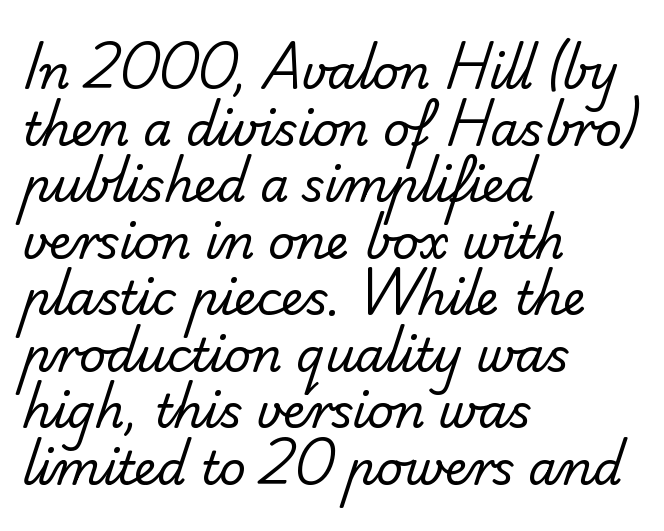
The image shows 46 px regular-weight sans-serif type; set left-aligned, line spacing 1.23x, normal letter spacing, not underlined; low stroke contrast and a small x-height.
